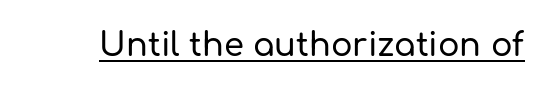
How are the letters spaced? Ordinarily, with no added tracking. Unlike a traditional serif, this face leaves its strokes unadorned. The letters stand upright; this is a roman face. The face used here appears with an underline applied.
